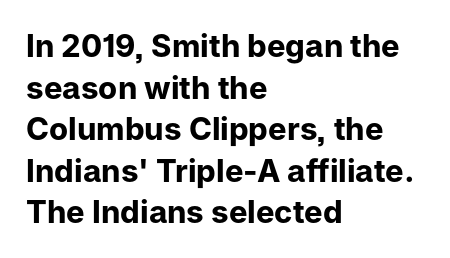
The passage shown is typed in a proportional face where columns would drift. No italicization has been applied; the sample stays upright. The passage shown is typeset with a sans-serif family. Underlining? Definitely not there. Heavy, bold letterforms. Left-aligned paragraph, ragged on the right.
